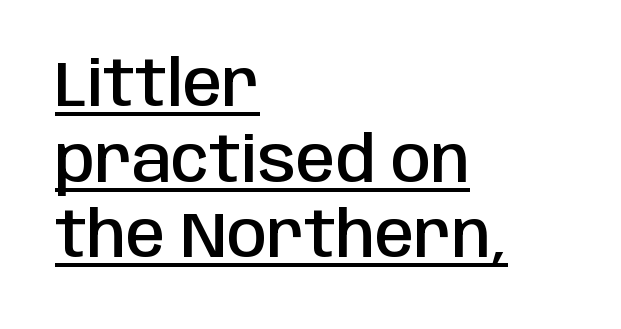
The image shows 64 px semibold, condensed sans-serif type, upright; set left-aligned, line spacing 1.18x, normal letter spacing, underlined; low stroke contrast and a large x-height.
